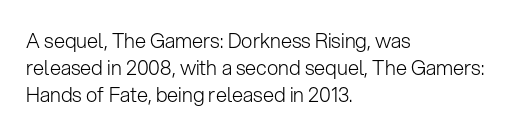
The image shows 20 px text type, upright; set left-aligned, normal line spacing (1.34x), normal letter spacing, not underlined.
